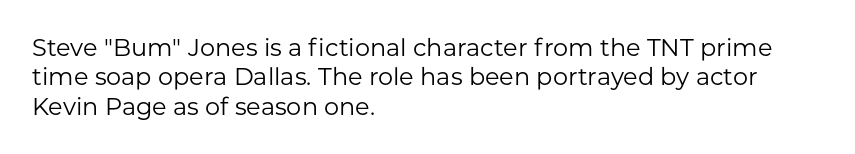
Q: Is the text bold? A: No.
Q: Is the text italic (slanted)? A: No, it is upright.
Q: Is the text underlined? A: No.
Q: How is the paragraph aligned? A: Left-aligned.
Q: Is the spacing between letters normal or unusually wide? A: Normal.
